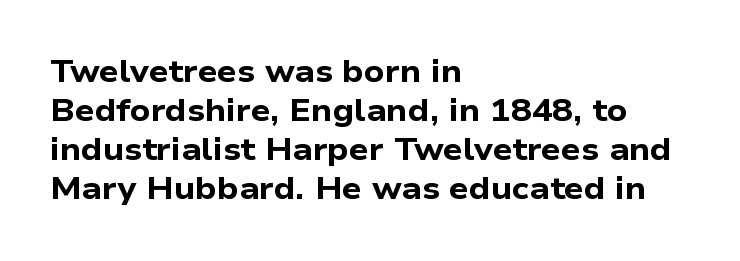
Q: Is the text bold? A: Yes.
Q: Is the typeface a serif or a sans-serif typeface? A: Sans-serif.
Q: Is the text underlined? A: No.
Q: How is the paragraph aligned? A: Left-aligned.
Q: Is the spacing between letters normal or unusually wide? A: Normal.
Q: Is the spacing between lines tight, normal or loose? A: Normal.
Q: Width (condensed, normal, or wide)? A: Wide.
Q: Stroke contrast? A: Low.
Q: x-height? A: Medium.
Q: Monospaced? A: No.
